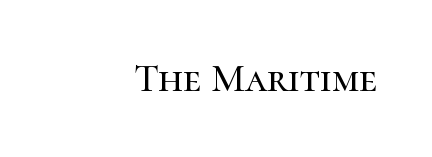
{"serif": "yes", "italic": "no", "width": "normal", "stroke_contrast": "high", "x_height": "medium", "monospaced": "no", "underline": "no", "letter_spacing": "normal", "letter_spacing_em": 0.0, "glyph_px": 40}
